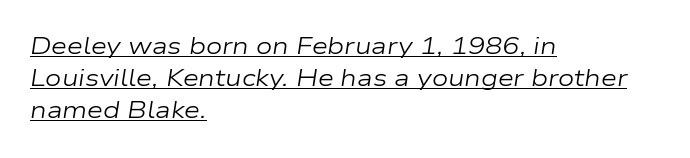
{"italic": "yes", "lean": "right", "slant_degrees": 9, "bold": "no", "underline": "yes", "align": "left", "line_spacing": "normal", "line_spacing_ratio": 1.4, "letter_spacing": "normal", "letter_spacing_em": 0.0, "glyph_px": 23}
